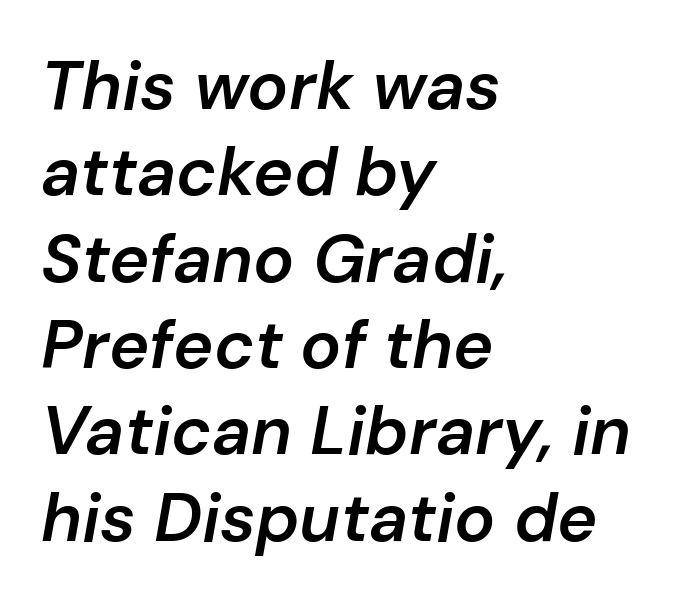
Bare-footed words on every line. Quick note: interline space is typical. The passage shown is typed in a proportional face where columns would drift. Line starts are locked; line ends wander. Inter-character spacing is left at the font's built-in metrics.
